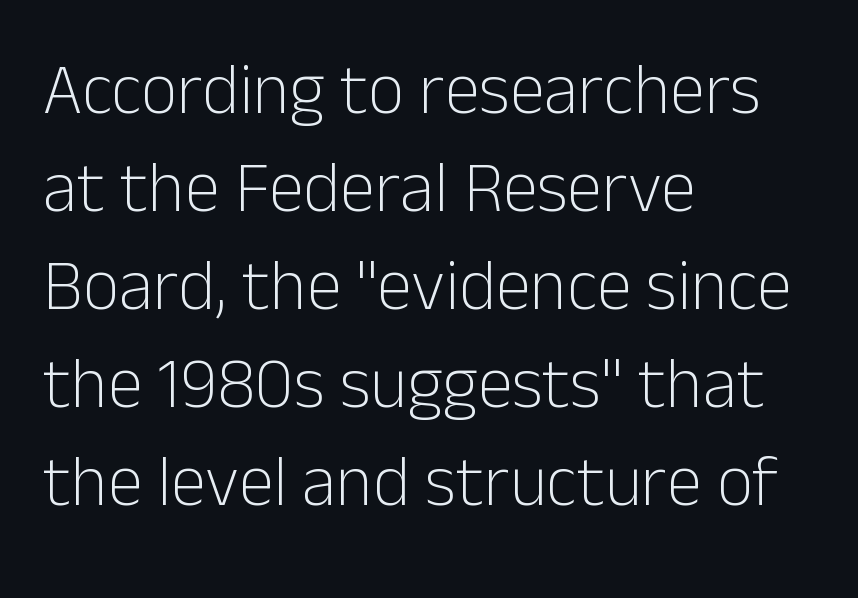
Q: Is the text bold? A: No.
Q: Is the text italic (slanted)? A: No, it is upright.
Q: Is the typeface a serif or a sans-serif typeface? A: Sans-serif.
Q: Is the text underlined? A: No.
Q: How is the paragraph aligned? A: Left-aligned.
Q: Is the spacing between letters normal or unusually wide? A: Normal.
Q: Is the spacing between lines tight, normal or loose? A: Normal.
Q: Width (condensed, normal, or wide)? A: Normal.
Q: Stroke contrast? A: Low.
Q: x-height? A: Medium.
Q: Monospaced? A: No.
